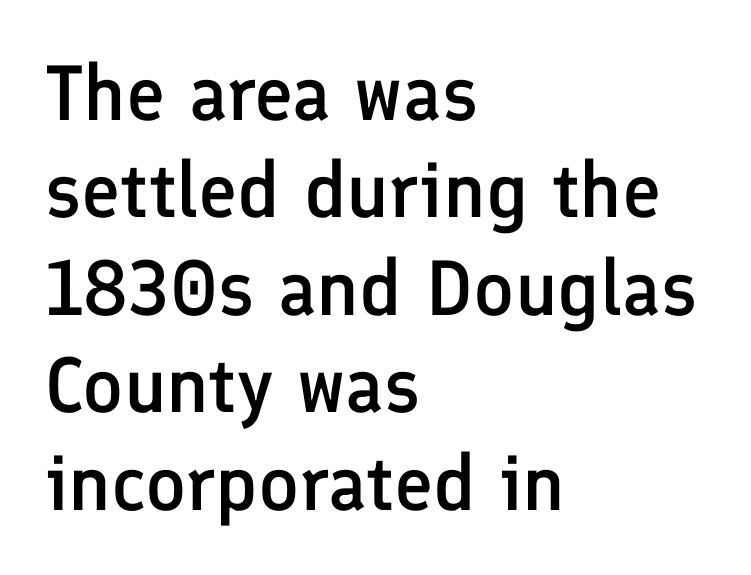
{"serif": "no", "italic": "no", "bold": "semi", "weight": "semibold", "width": "normal", "stroke_contrast": "low", "x_height": "medium", "monospaced": "no", "underline": "no", "align": "left", "line_spacing": "normal", "line_spacing_ratio": 1.25, "letter_spacing": "normal", "letter_spacing_em": 0.0, "glyph_px": 78}
